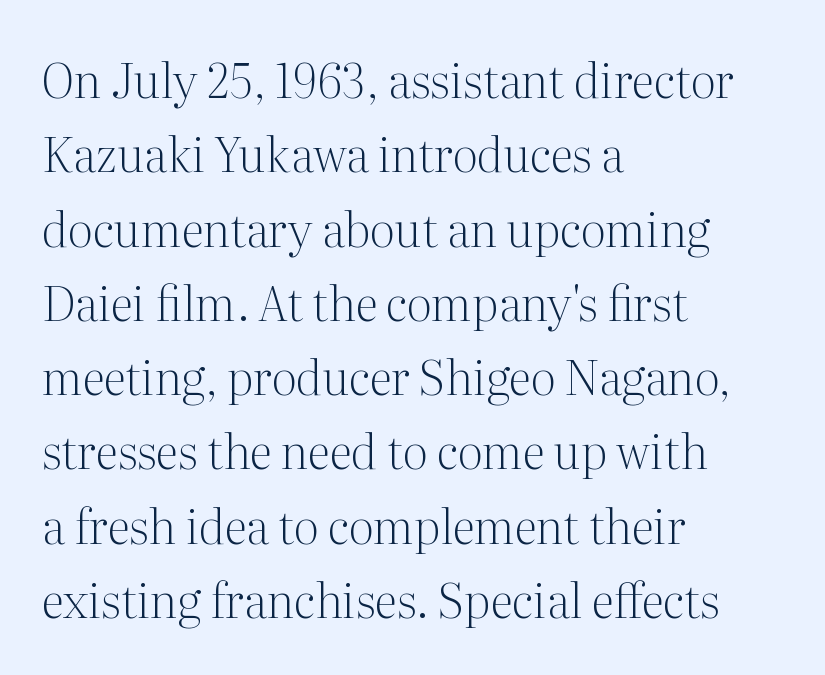
{"serif": "yes", "italic": "no", "bold": "no", "weight": "light", "width": "normal", "stroke_contrast": "medium", "x_height": "medium", "monospaced": "no", "underline": "no", "align": "left", "line_spacing": "normal", "line_spacing_ratio": 1.58, "letter_spacing": "normal", "letter_spacing_em": 0.0, "glyph_px": 47}
